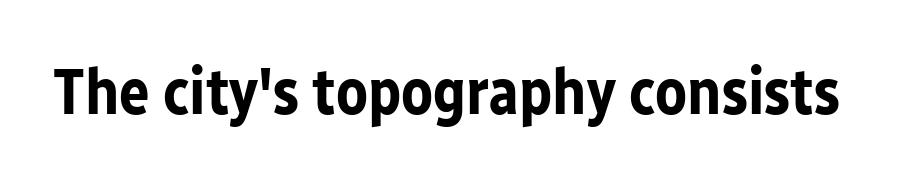
Q: Is the text bold? A: Yes.
Q: Is the text italic (slanted)? A: No, it is upright.
Q: Is the typeface a serif or a sans-serif typeface? A: Sans-serif.
Q: Is the text underlined? A: No.
Q: Is the spacing between letters normal or unusually wide? A: Normal.
Q: Width (condensed, normal, or wide)? A: Normal.
Q: Stroke contrast? A: Low.
Q: x-height? A: Medium.
Q: Monospaced? A: No.
